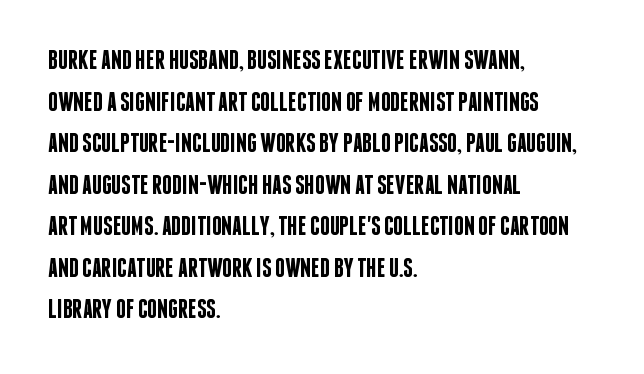
Q: Is the text bold? A: Semi-bold.
Q: Is the text italic (slanted)? A: No, it is upright.
Q: Is the text underlined? A: No.
Q: How is the paragraph aligned? A: Left-aligned.
Q: Is the spacing between letters normal or unusually wide? A: Normal.
Q: Is the spacing between lines tight, normal or loose? A: Normal.
